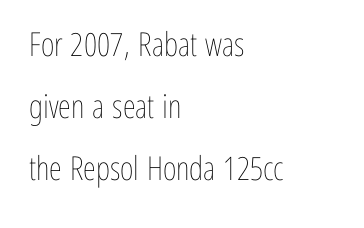
Unlike italic type, these characters show no tilt at all. Stroke thickness stays within the range of a standard reading face or lighter. No extra tracking has been applied to these lines. Leftover space on each line is placed entirely after the last word.
